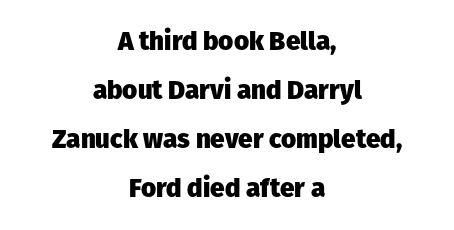
Q: Is the text bold? A: Yes.
Q: Is the text italic (slanted)? A: No, it is upright.
Q: Is the text underlined? A: No.
Q: How is the paragraph aligned? A: Centered.
Q: Is the spacing between letters normal or unusually wide? A: Normal.
